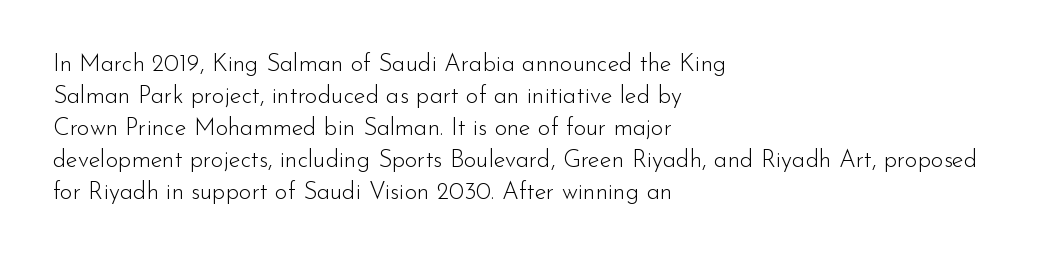
Q: Is the text bold? A: No.
Q: Is the text italic (slanted)? A: No, it is upright.
Q: Is the text underlined? A: No.
Q: How is the paragraph aligned? A: Left-aligned.
Q: Is the spacing between letters normal or unusually wide? A: Normal.
Q: Is the spacing between lines tight, normal or loose? A: Normal.
